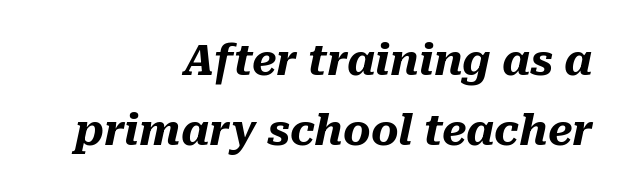
The image shows 42 px heavy type, italic (leaning right); set right-aligned, normal line spacing (1.67x), normal letter spacing, not underlined; medium stroke contrast and a medium x-height.
